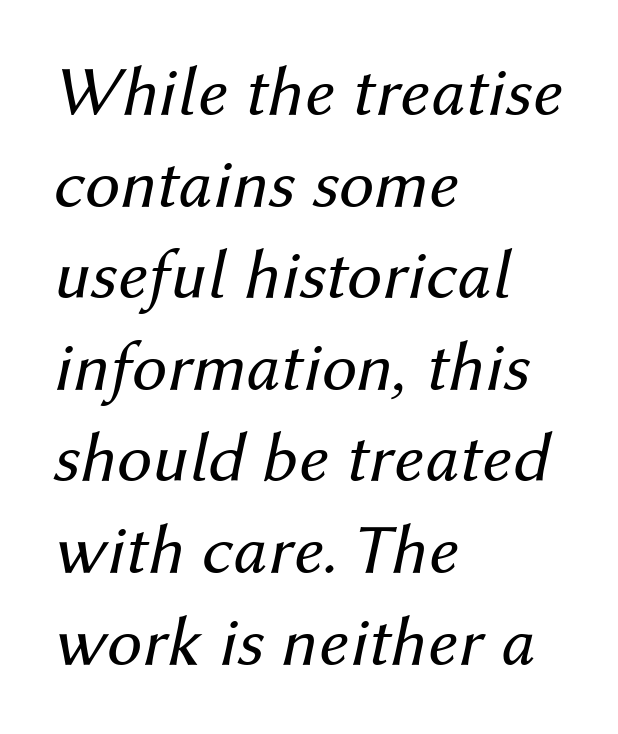
{"italic": "yes", "lean": "right", "slant_degrees": 12, "bold": "no", "weight": "regular", "width": "normal", "stroke_contrast": "medium", "x_height": "medium", "monospaced": "no", "underline": "no", "align": "left", "line_spacing": "normal", "line_spacing_ratio": 1.29, "letter_spacing": "normal", "letter_spacing_em": 0.0, "glyph_px": 71}
